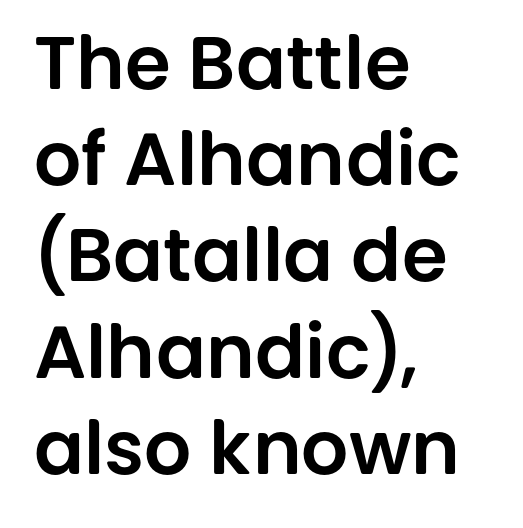
The image shows 74 px sans-serif type, upright; set left-aligned, normal line spacing (1.3x), normal letter spacing, not underlined; low stroke contrast and a large x-height.
